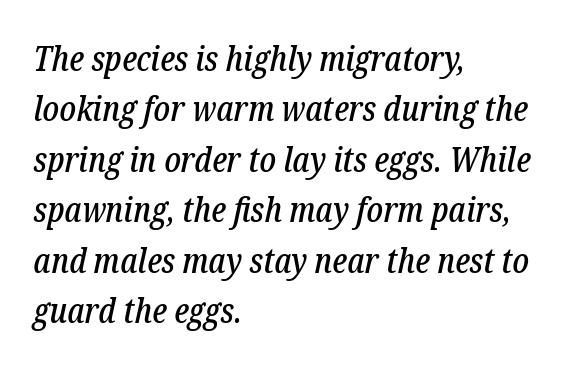
Unlike a clean sans, this face finishes its strokes with serifs. Decoration check: the copy has no underline. The letters sit at their default tracking, neither squeezed nor spread. The passage shown leans; its letterforms are oblique. Layout note: lines flush left.
